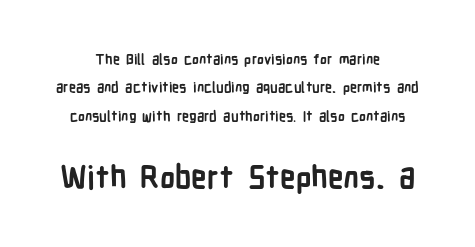
Small over large — that's the arrangement of the two blocks here. Which margin do the lines hug? Neither — every line sits in the middle. As a designer I'd log this as weight 700, bold. Each row of text sits above clean, open space.
